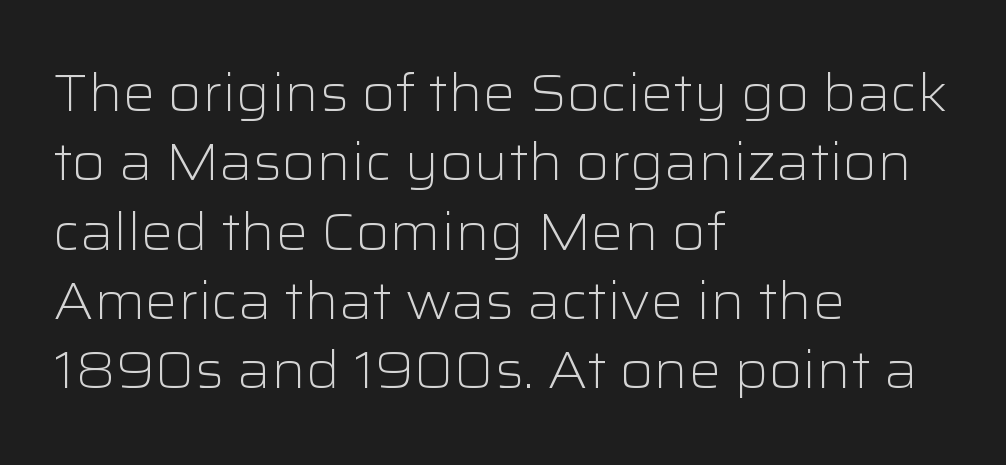
The image shows 51 px light, wide sans-serif type, upright; set left-aligned, normal line spacing (1.36x), normal letter spacing, not underlined; low stroke contrast and a medium x-height.
